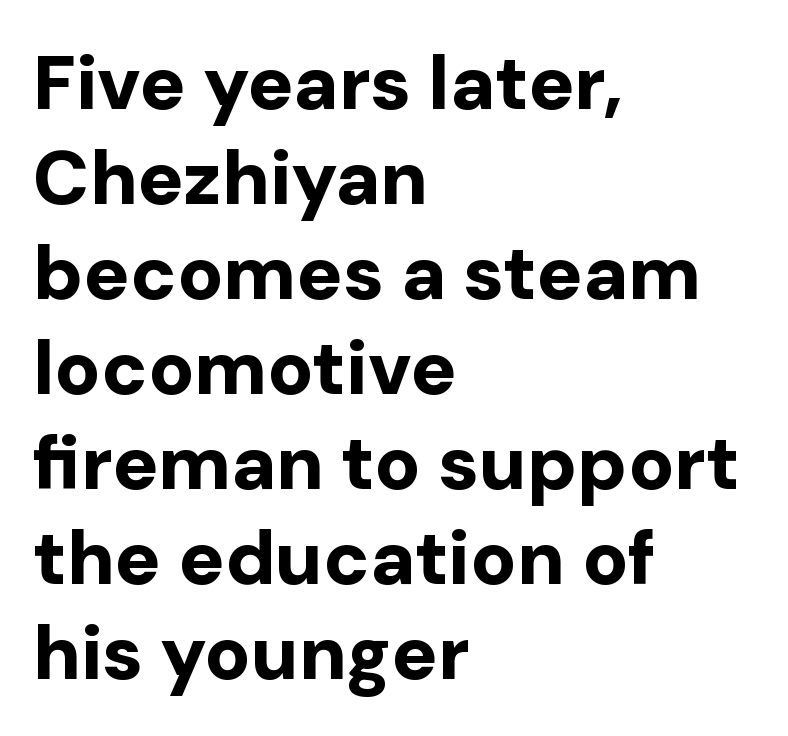
The image shows 76 px bold sans-serif type, upright; set left-aligned, normal line spacing (1.25x), normal letter spacing, not underlined; low stroke contrast and a medium x-height.
